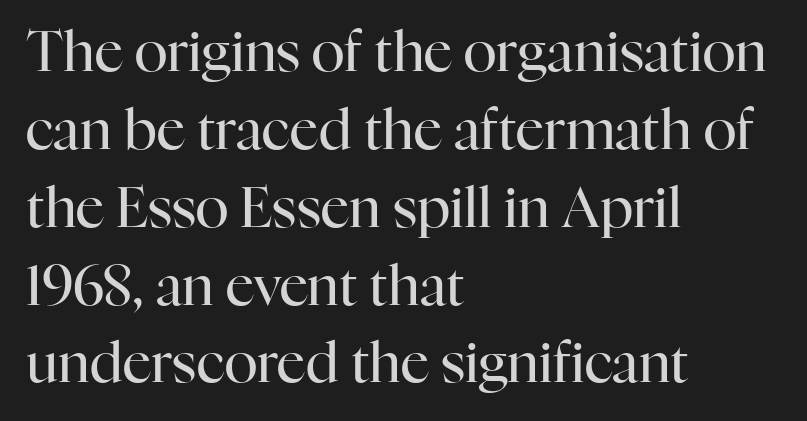
Q: Is the text bold? A: No.
Q: Is the text italic (slanted)? A: No, it is upright.
Q: Is the typeface a serif or a sans-serif typeface? A: Serif.
Q: Is the text underlined? A: No.
Q: How is the paragraph aligned? A: Left-aligned.
Q: Is the spacing between letters normal or unusually wide? A: Normal.
Q: Is the spacing between lines tight, normal or loose? A: Normal.
Q: Width (condensed, normal, or wide)? A: Normal.
Q: Stroke contrast? A: High.
Q: x-height? A: Medium.
Q: Monospaced? A: No.
